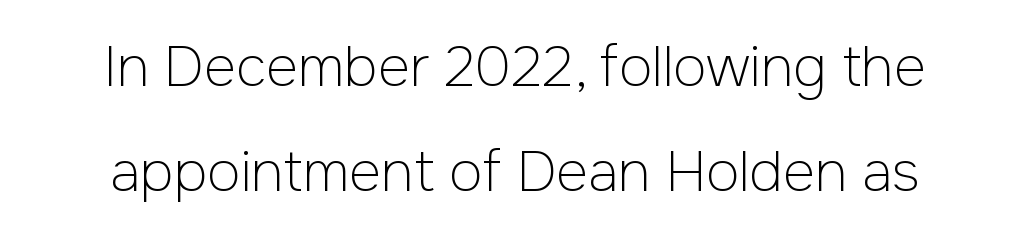
No extra ink here — the face is not bold. The type sits square on the baseline with zero lean. Has an underline been added? It has not. Each letter keeps its own natural width here, so spacing adapts to shape. Regarding serifs, this sample does without them.
